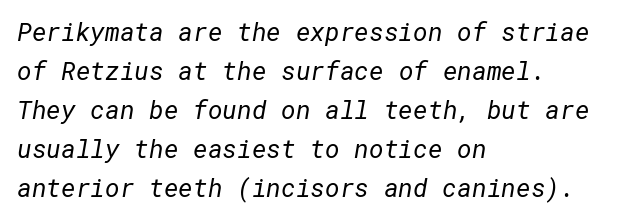
{"bold": "no", "underline": "no", "align": "left", "line_spacing": "normal", "line_spacing_ratio": 1.56, "letter_spacing": "normal", "letter_spacing_em": 0.0, "glyph_px": 25}
